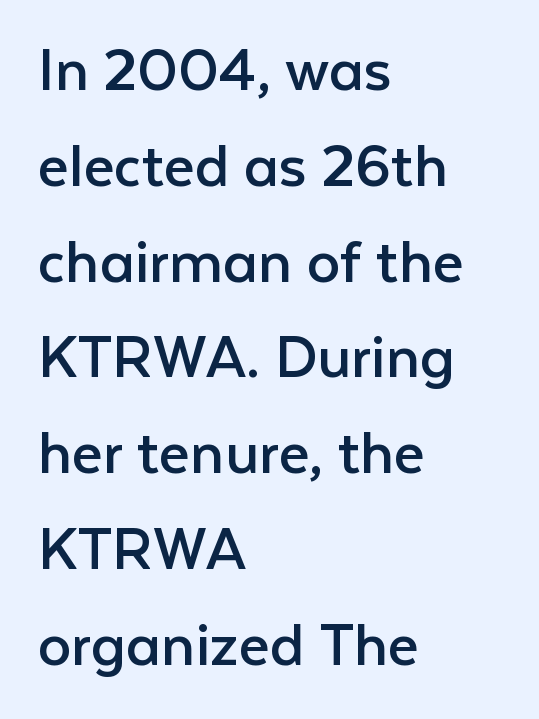
{"serif": "no", "italic": "no", "bold": "no", "weight": "regular", "width": "normal", "stroke_contrast": "low", "x_height": "medium", "monospaced": "no", "underline": "no", "align": "left", "line_spacing": "normal", "line_spacing_ratio": 1.43, "letter_spacing": "normal", "letter_spacing_em": 0.0, "glyph_px": 67}
